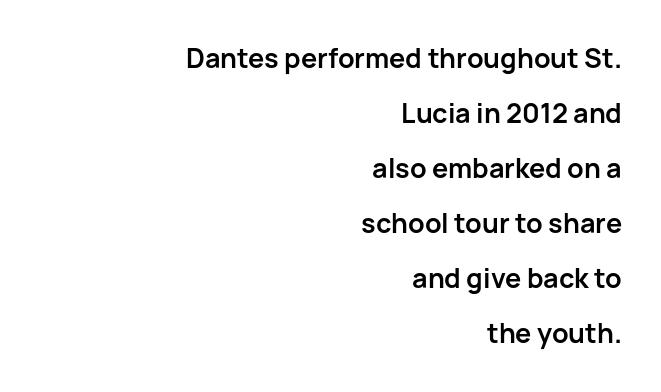
Q: Is the text bold? A: Yes.
Q: Is the text italic (slanted)? A: No, it is upright.
Q: Is the text underlined? A: No.
Q: How is the paragraph aligned? A: Right-aligned.
Q: Is the spacing between letters normal or unusually wide? A: Normal.
Q: Is the spacing between lines tight, normal or loose? A: Loose.
